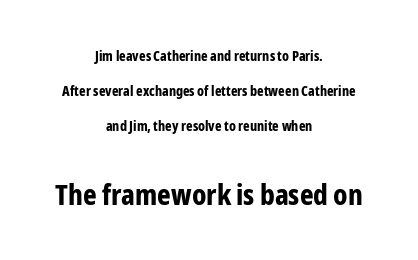
Q: Is the text bold? A: Yes.
Q: Is the text italic (slanted)? A: No, it is upright.
Q: Is the typeface a serif or a sans-serif typeface? A: Sans-serif.
Q: Is the text underlined? A: No.
Q: How is the paragraph aligned? A: Centered.
Q: Is the spacing between letters normal or unusually wide? A: Normal.
Q: Is the spacing between lines tight, normal or loose? A: Loose.
Q: Which block of text is set in a larger size, the first (top) or the second (bottom)? A: The second (bottom) one.
Q: Width (condensed, normal, or wide)? A: Condensed.
Q: Stroke contrast? A: Low.
Q: x-height? A: Medium.
Q: Monospaced? A: No.
